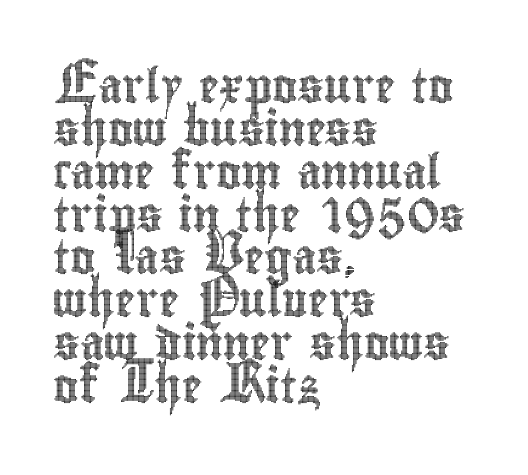
Q: Is the text italic (slanted)? A: No, it is upright.
Q: Is the text underlined? A: No.
Q: How is the paragraph aligned? A: Left-aligned.
Q: Is the spacing between letters normal or unusually wide? A: Normal.
Q: Is the spacing between lines tight, normal or loose? A: Normal.
Q: Width (condensed, normal, or wide)? A: Condensed.
Q: x-height? A: Small.
Q: Monospaced? A: No.
